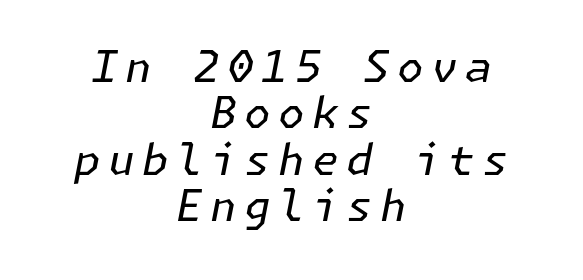
Q: Is the text bold? A: No.
Q: Is the text italic (slanted)? A: Yes, it leans right by about 11 degrees.
Q: Is the text underlined? A: No.
Q: How is the paragraph aligned? A: Centered.
Q: Is the spacing between lines tight, normal or loose? A: Tight.
Q: Width (condensed, normal, or wide)? A: Normal.
Q: Stroke contrast? A: Low.
Q: x-height? A: Medium.
